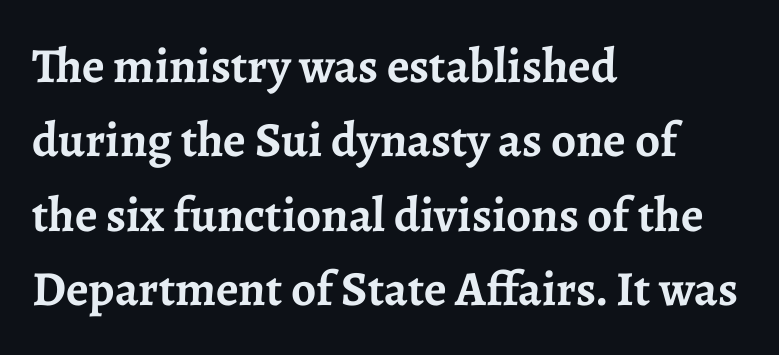
Q: Is the text bold? A: Yes.
Q: Is the text italic (slanted)? A: No, it is upright.
Q: Is the typeface a serif or a sans-serif typeface? A: Serif.
Q: Is the text underlined? A: No.
Q: How is the paragraph aligned? A: Left-aligned.
Q: Is the spacing between letters normal or unusually wide? A: Normal.
Q: Is the spacing between lines tight, normal or loose? A: Normal.
Q: Width (condensed, normal, or wide)? A: Normal.
Q: Stroke contrast? A: Low.
Q: x-height? A: Medium.
Q: Monospaced? A: No.
